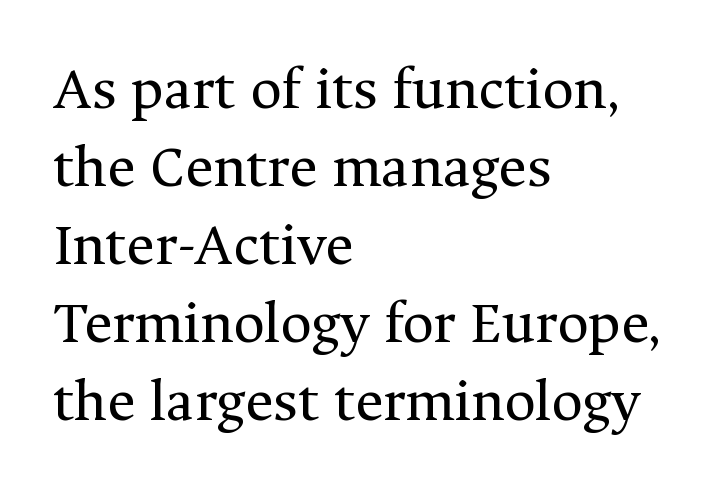
The letters carry serifs — small finishing strokes at the ends of their stems. You can tell it's not italic because the verticals are truly vertical. The face used here is rendered with its standard letterfit. Note the varied advance widths — an 'i' is clearly narrower than an 'm'. No chunkiness to these letters — they're not bold.
